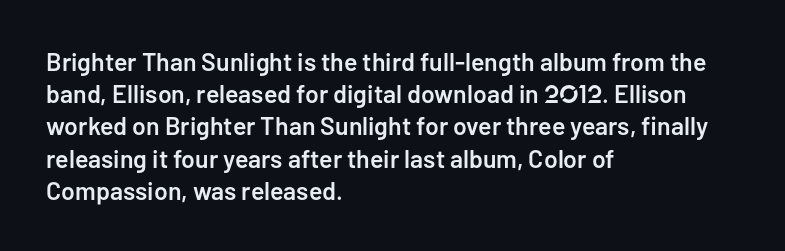
The image shows 25 px text type, upright; set left-aligned, normal line spacing (1.29x), normal letter spacing, not underlined.
